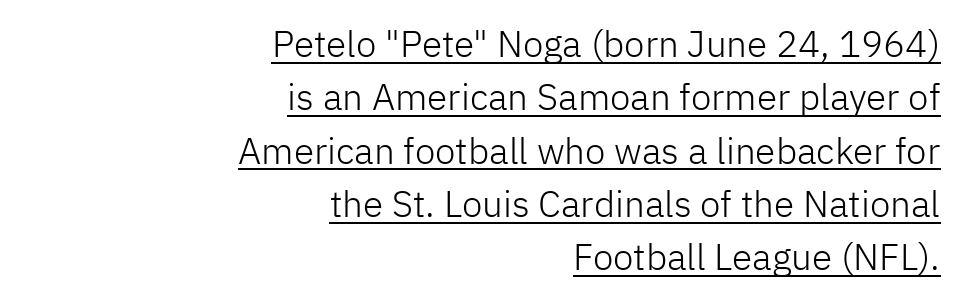
{"serif": "no", "italic": "no", "bold": "no", "weight": "light", "width": "normal", "stroke_contrast": "low", "x_height": "medium", "monospaced": "no", "underline": "yes", "align": "right", "line_spacing": "normal", "line_spacing_ratio": 1.44, "letter_spacing": "normal", "letter_spacing_em": 0.0, "glyph_px": 37}
